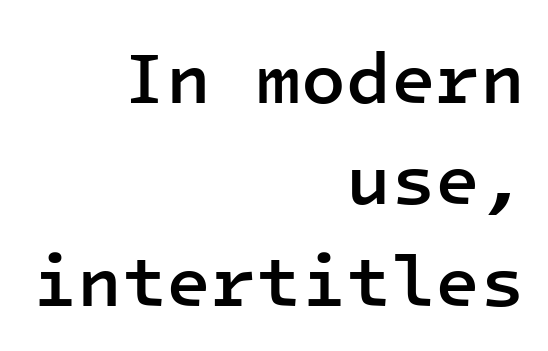
The image shows 73 px semibold sans-serif type, upright, monospaced; set right-aligned, normal line spacing (1.39x), normal letter spacing, not underlined; low stroke contrast and a medium x-height.
